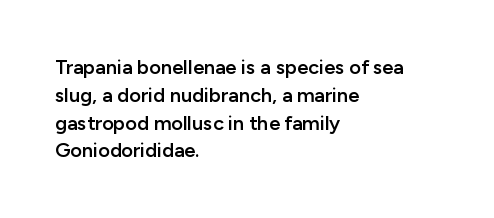
In terms of posture, this sample is upright. A typesetter would call this zero additional tracking. In terms of weight, the rendering is demibold, just under bold. One glance says typical: line gaps are just what's usual. Left-aligned paragraph, ragged on the right.
